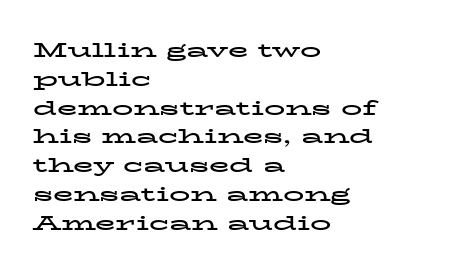
{"italic": "no", "bold": "yes", "underline": "no", "align": "left", "line_spacing": "normal", "line_spacing_ratio": 1.37, "letter_spacing": "normal", "letter_spacing_em": 0.0, "glyph_px": 21}
